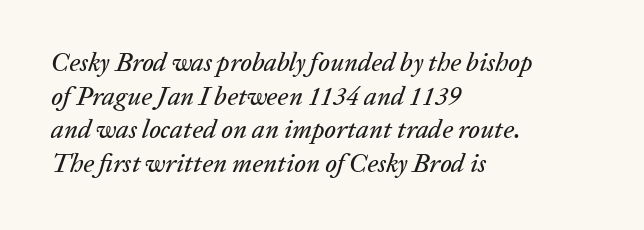
Q: Is the text italic (slanted)? A: Yes, it leans right by about 20 degrees.
Q: Is the text underlined? A: No.
Q: How is the paragraph aligned? A: Left-aligned.
Q: Is the spacing between letters normal or unusually wide? A: Normal.
Q: Is the spacing between lines tight, normal or loose? A: Normal.
